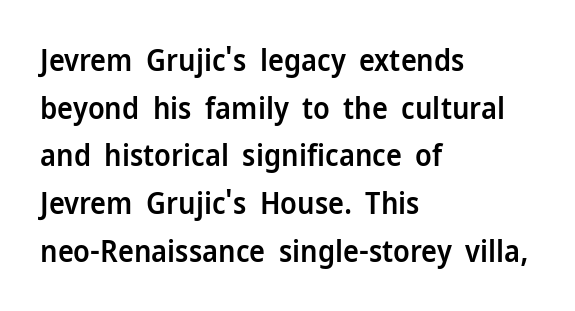
Q: Is the text bold? A: Semi-bold.
Q: Is the text italic (slanted)? A: No, it is upright.
Q: Is the typeface a serif or a sans-serif typeface? A: Sans-serif.
Q: Is the text underlined? A: No.
Q: How is the paragraph aligned? A: Left-aligned.
Q: Is the spacing between letters normal or unusually wide? A: Normal.
Q: Is the spacing between lines tight, normal or loose? A: Normal.
Q: Width (condensed, normal, or wide)? A: Normal.
Q: Stroke contrast? A: Low.
Q: x-height? A: Medium.
Q: Monospaced? A: No.
